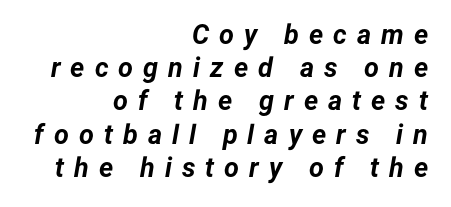
The image shows 27 px bold type, italic (leaning right); set right-aligned, line spacing 1.23x, unusually wide letter spacing (+0.37 em), not underlined.
